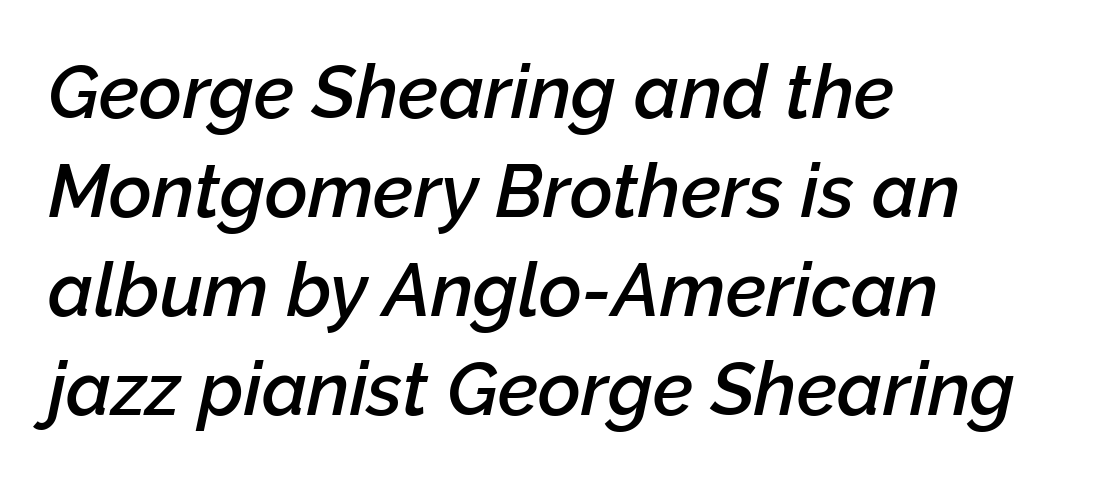
The image shows 74 px semibold type, italic (leaning right); set left-aligned, normal line spacing (1.34x), normal letter spacing, not underlined; low stroke contrast and a medium x-height.
